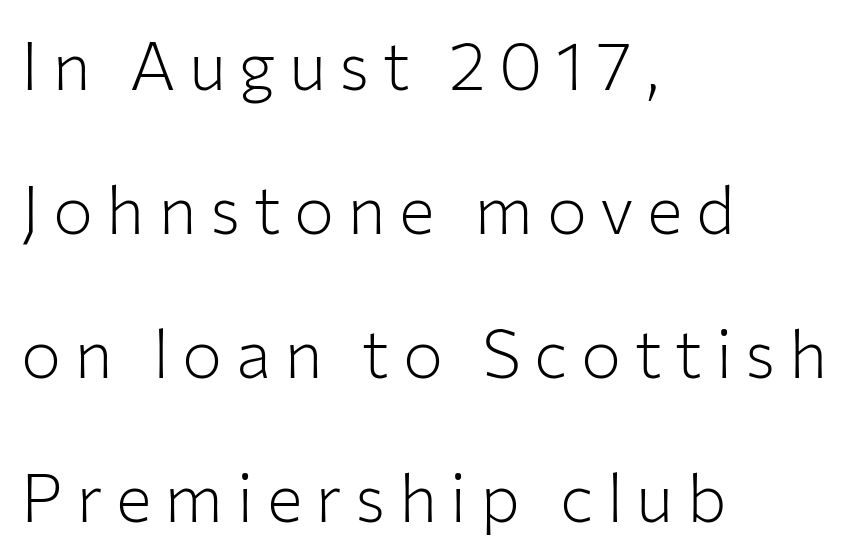
The image shows 67 px light sans-serif type, upright; set left-aligned, loose line spacing (2.15x), unusually wide letter spacing (+0.2 em), not underlined; low stroke contrast and a medium x-height.
